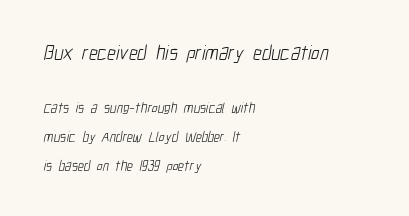
{"bold": "no", "underline": "no", "align": "left", "line_spacing": "loose", "line_spacing_ratio": 2.06, "letter_spacing": "normal", "letter_spacing_em": 0.0, "larger_block": "first", "size_ratio": 1.43, "glyph_px": 20}
